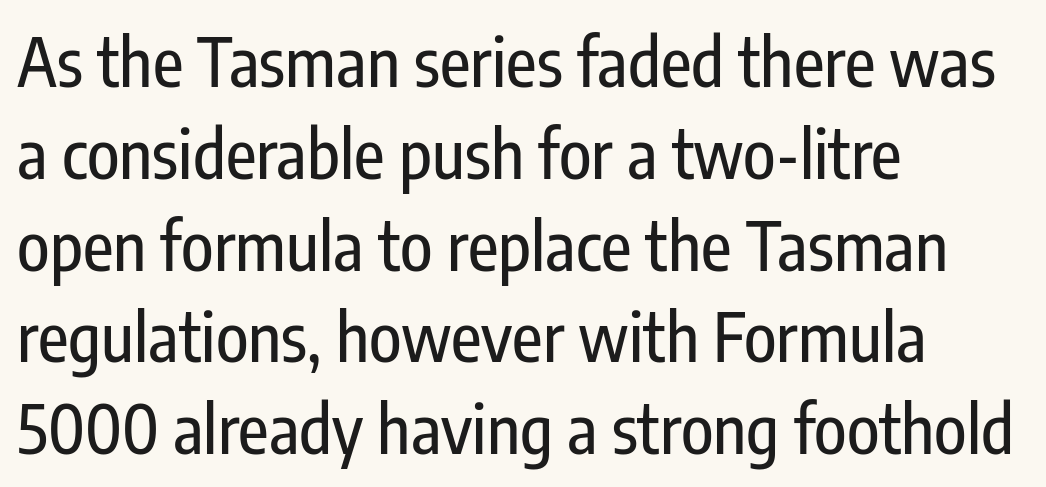
Q: Is the text italic (slanted)? A: No, it is upright.
Q: Is the typeface a serif or a sans-serif typeface? A: Sans-serif.
Q: Is the text underlined? A: No.
Q: How is the paragraph aligned? A: Left-aligned.
Q: Is the spacing between letters normal or unusually wide? A: Normal.
Q: Is the spacing between lines tight, normal or loose? A: Normal.
Q: Width (condensed, normal, or wide)? A: Condensed.
Q: Stroke contrast? A: Low.
Q: x-height? A: Medium.
Q: Monospaced? A: No.
